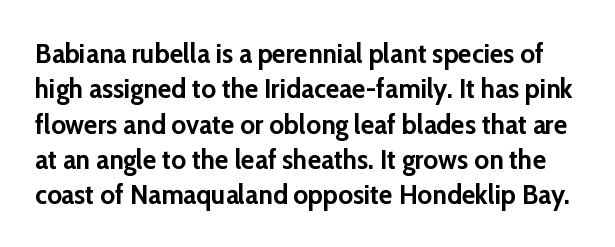
The image shows 28 px semibold sans-serif type, upright; set normal line spacing (1.26x), normal letter spacing, not underlined; low stroke contrast and a medium x-height.
